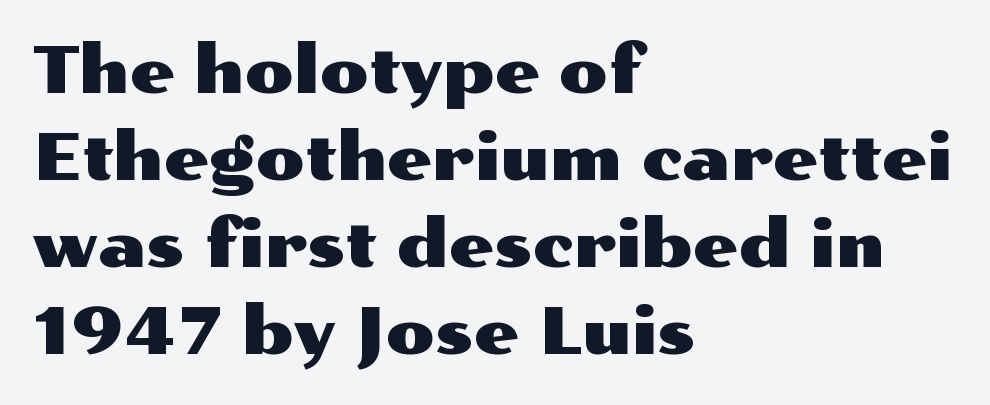
The image shows 64 px wide sans-serif type, upright; set left-aligned, normal line spacing (1.36x), normal letter spacing, not underlined; medium stroke contrast and a medium x-height.
